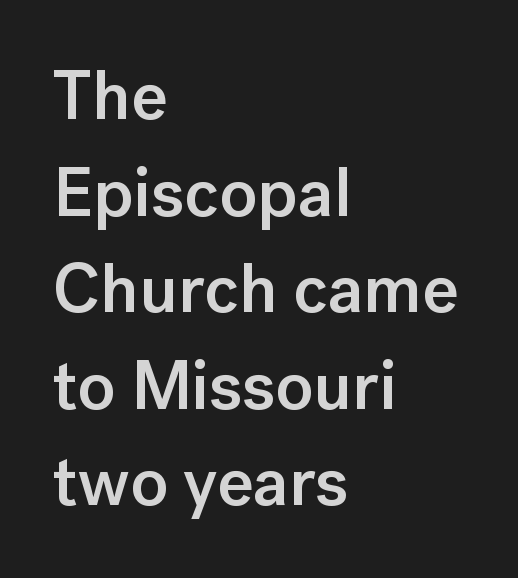
{"serif": "no", "italic": "no", "bold": "semi", "weight": "semibold", "width": "normal", "stroke_contrast": "low", "x_height": "medium", "monospaced": "no", "underline": "no", "align": "left", "line_spacing": "normal", "line_spacing_ratio": 1.4, "letter_spacing": "normal", "letter_spacing_em": 0.0, "glyph_px": 69}
